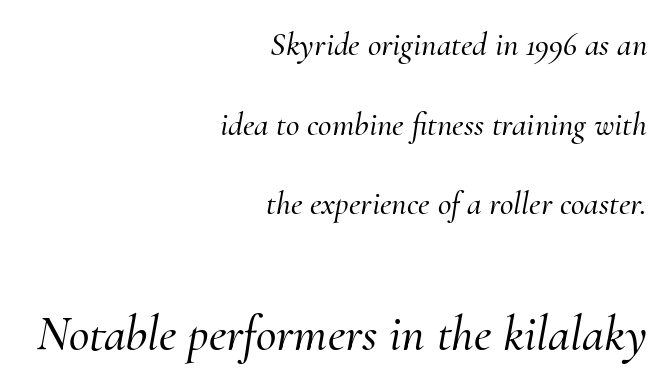
{"serif": "yes", "italic": "yes", "lean": "right", "slant_degrees": 10, "width": "normal", "stroke_contrast": "medium", "x_height": "small", "monospaced": "no", "underline": "no", "align": "right", "line_spacing": "loose", "line_spacing_ratio": 2.41, "letter_spacing": "normal", "letter_spacing_em": 0.0, "larger_block": "second", "size_ratio": 1.52, "glyph_px": 50}
